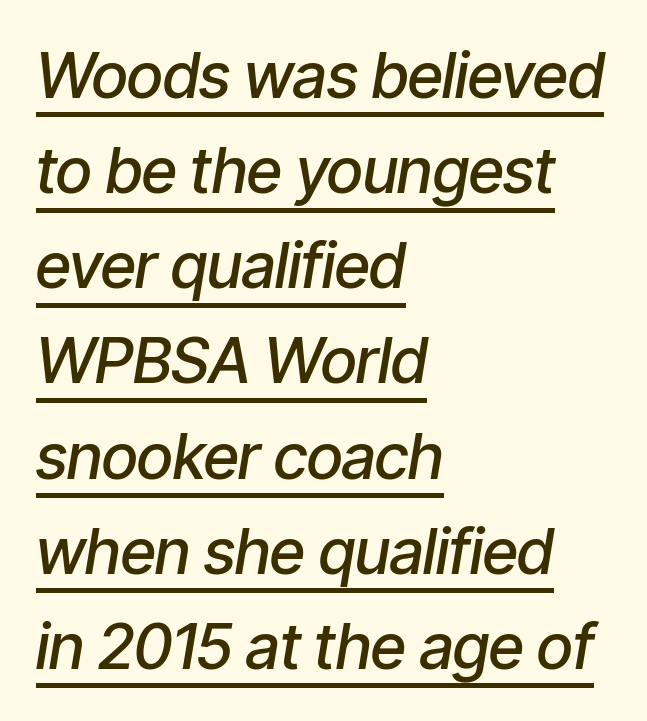
The image shows 63 px semibold, condensed type, italic (leaning right); set left-aligned, normal line spacing (1.51x), normal letter spacing, underlined; low stroke contrast and a medium x-height.
